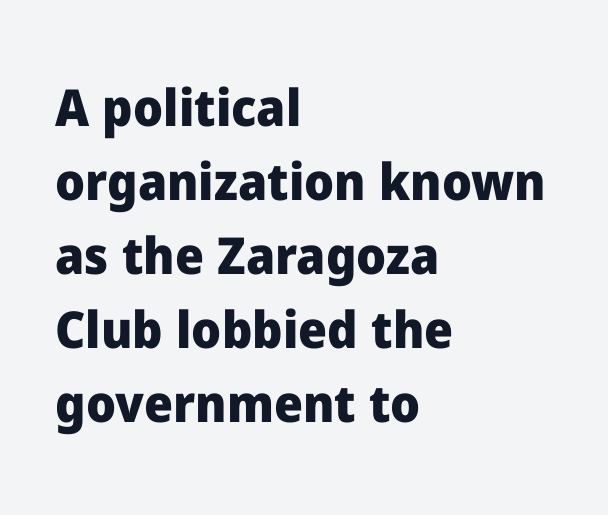
{"serif": "no", "italic": "no", "bold": "yes", "weight": "heavy", "width": "normal", "stroke_contrast": "low", "x_height": "medium", "monospaced": "no", "underline": "no", "align": "left", "line_spacing": "normal", "line_spacing_ratio": 1.45, "letter_spacing": "normal", "letter_spacing_em": 0.0, "glyph_px": 51}
